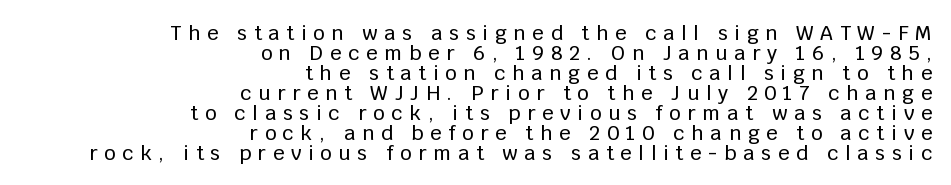
{"italic": "no", "underline": "no", "align": "right", "line_spacing": "tight", "line_spacing_ratio": 1.0, "letter_spacing": "wide", "letter_spacing_em": 0.34, "glyph_px": 20}
